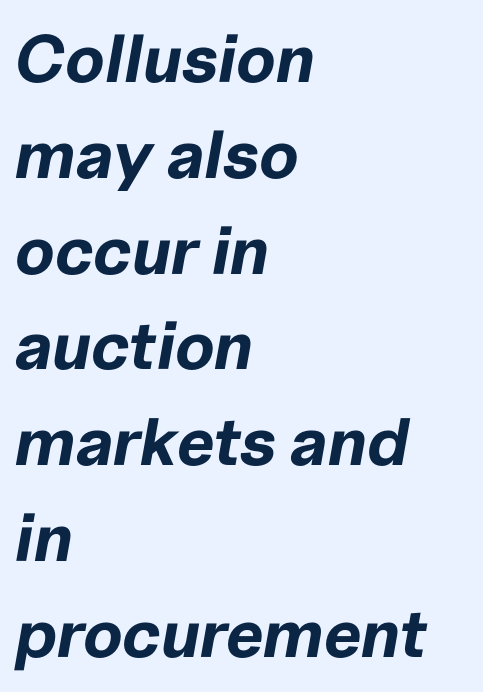
Q: Is the text bold? A: Yes.
Q: Is the text italic (slanted)? A: Yes, it leans right by about 10 degrees.
Q: Is the text underlined? A: No.
Q: How is the paragraph aligned? A: Left-aligned.
Q: Is the spacing between letters normal or unusually wide? A: Normal.
Q: Is the spacing between lines tight, normal or loose? A: Normal.
Q: Width (condensed, normal, or wide)? A: Normal.
Q: Stroke contrast? A: Low.
Q: x-height? A: Medium.
Q: Monospaced? A: No.
